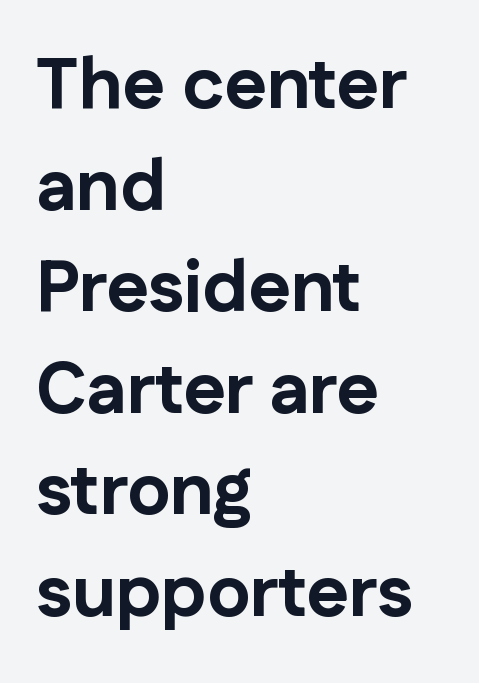
The letterforms sit shoulder to shoulder at normal distance. The specimen reads as upright at a glance. Its strokes are broad and dark, the hallmark of bold type. These lines sit exactly where default settings would place them.
